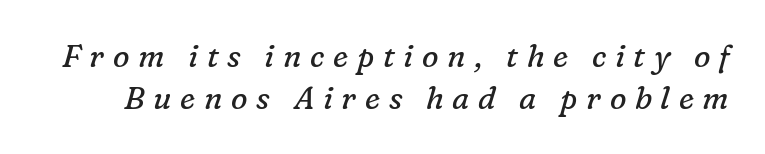
Tracking here is generous; glyphs stand well apart from one another. This rendering features lettering with no underline. Weight: regular or lighter. A typesetter would call this proportional, since set widths differ per character. Designer's note — italics engaged.
